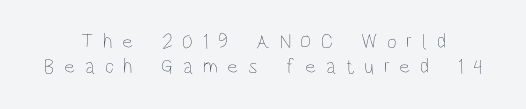
Q: Is the text bold? A: No.
Q: Is the text italic (slanted)? A: No, it is upright.
Q: Is the text underlined? A: No.
Q: Is the spacing between letters normal or unusually wide? A: Unusually wide.
